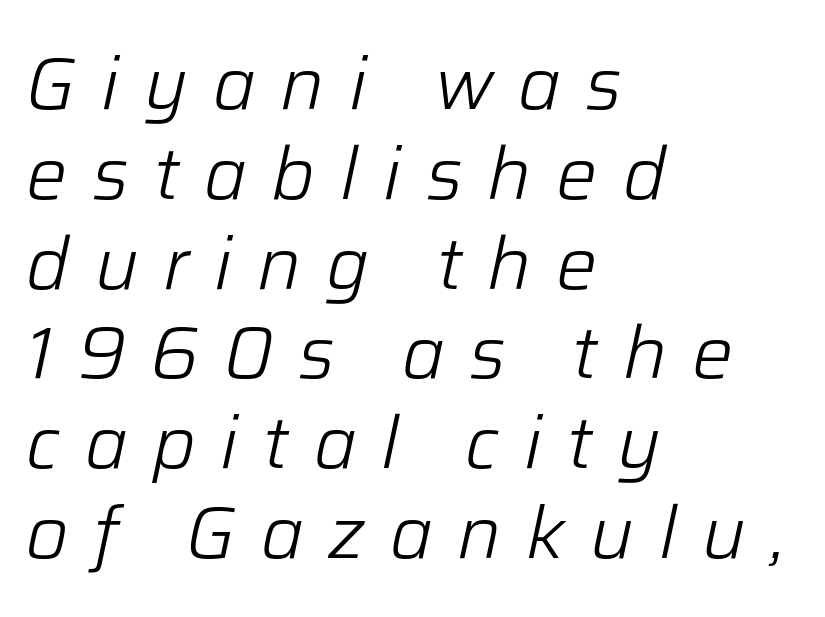
The image shows 73 px light type, italic (leaning right); set left-aligned, line spacing 1.23x, unusually wide letter spacing (+0.34 em), not underlined; low stroke contrast and a medium x-height.
